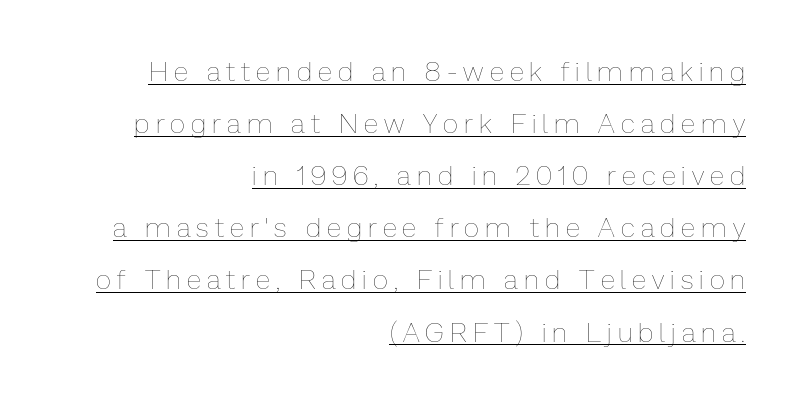
The image shows 27 px text type, upright; set right-aligned, loose line spacing (1.93x), unusually wide letter spacing (+0.23 em), underlined.
